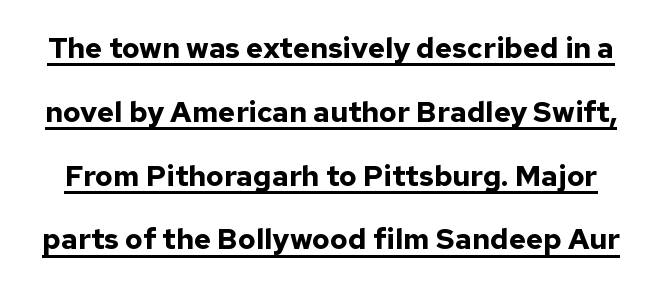
Q: Is the text bold? A: Yes.
Q: Is the text italic (slanted)? A: No, it is upright.
Q: Is the typeface a serif or a sans-serif typeface? A: Sans-serif.
Q: Is the text underlined? A: Yes.
Q: Is the spacing between letters normal or unusually wide? A: Normal.
Q: Is the spacing between lines tight, normal or loose? A: Loose.
Q: Width (condensed, normal, or wide)? A: Normal.
Q: Stroke contrast? A: Low.
Q: x-height? A: Medium.
Q: Monospaced? A: No.
